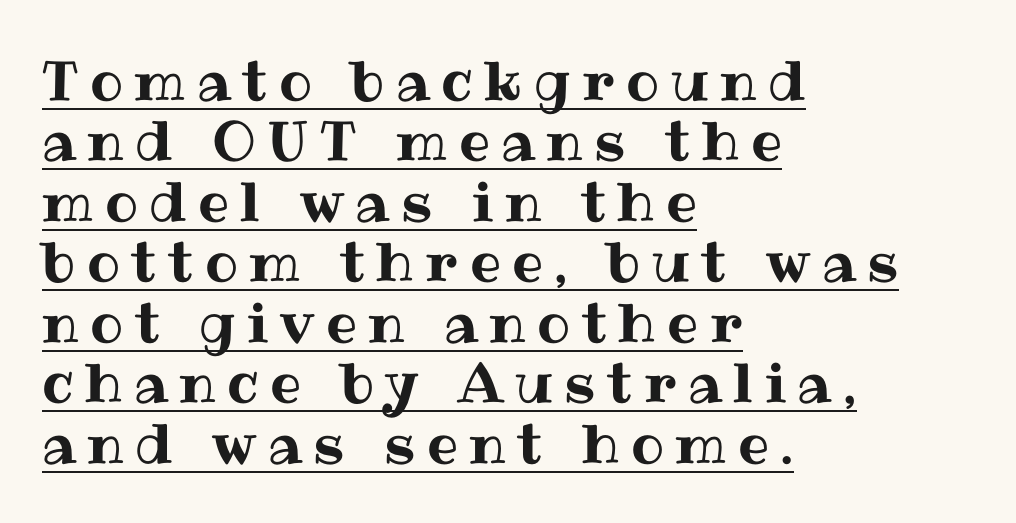
Q: Is the text italic (slanted)? A: No, it is upright.
Q: Is the text underlined? A: Yes.
Q: How is the paragraph aligned? A: Left-aligned.
Q: Is the spacing between letters normal or unusually wide? A: Unusually wide.
Q: Is the spacing between lines tight, normal or loose? A: Tight.
Q: Width (condensed, normal, or wide)? A: Normal.
Q: Stroke contrast? A: Medium.
Q: x-height? A: Medium.
Q: Monospaced? A: No.
